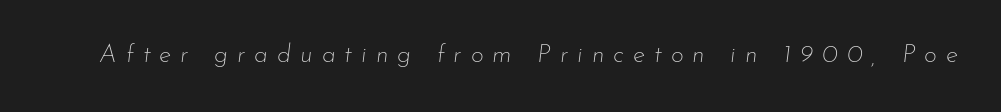
Descenders are the only things crossing below the line. The tracking reads as deliberately expanded to a designer's eye. The typeface has the unassuming heft of standard copy or less. In terms of posture, this sample is oblique.
